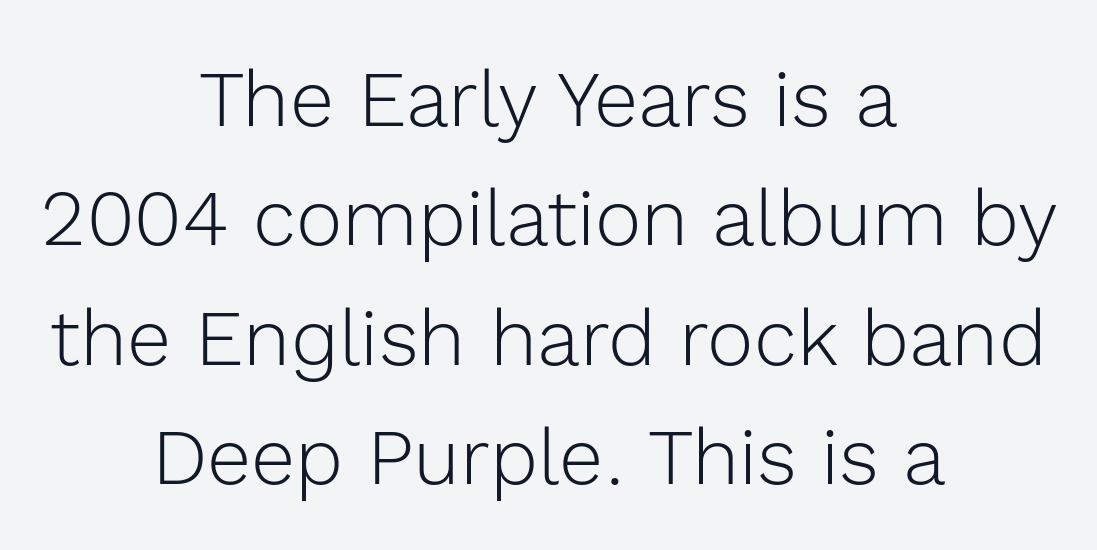
Varying glyph widths throughout — classic text-font behaviour. These lines stack symmetrically, like a column narrowing and widening about its center. Does the leading feel generous? No, just average. Check where the strokes stop: nothing finishes them off — pure sans.
